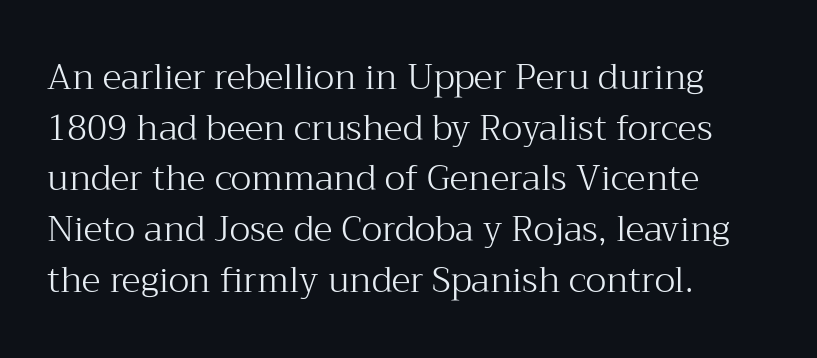
The image shows 35 px light serif type, upright; set left-aligned, normal line spacing (1.45x), normal letter spacing, not underlined; medium stroke contrast and a medium x-height.
